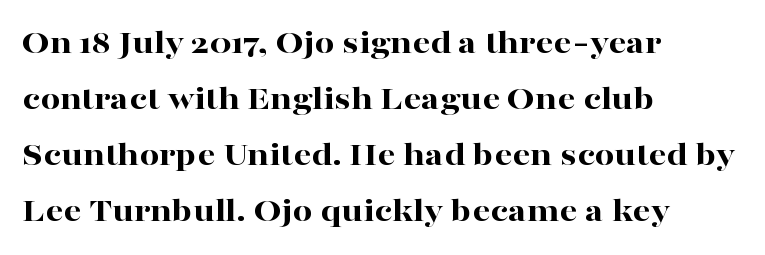
Is this a fixed-width face? No — the glyphs have proportional, varying widths. The designer went with a serif here, giving each stem small feet. The designer left line spacing at the default. The face used here has the dense, thick strokes of a bold.
